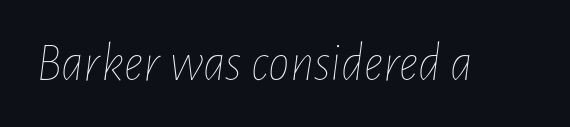
{"italic": "yes", "lean": "right", "slant_degrees": 7, "bold": "no", "weight": "thin", "width": "condensed", "stroke_contrast": "low", "x_height": "medium", "monospaced": "no", "underline": "no", "letter_spacing": "normal", "letter_spacing_em": 0.0, "glyph_px": 54}
